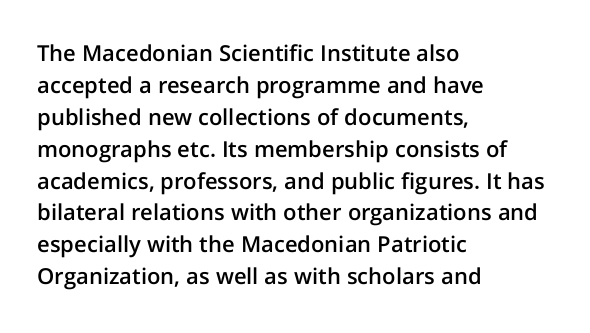
Q: Is the text bold? A: Semi-bold.
Q: Is the text italic (slanted)? A: No, it is upright.
Q: Is the text underlined? A: No.
Q: How is the paragraph aligned? A: Left-aligned.
Q: Is the spacing between letters normal or unusually wide? A: Normal.
Q: Is the spacing between lines tight, normal or loose? A: Normal.
